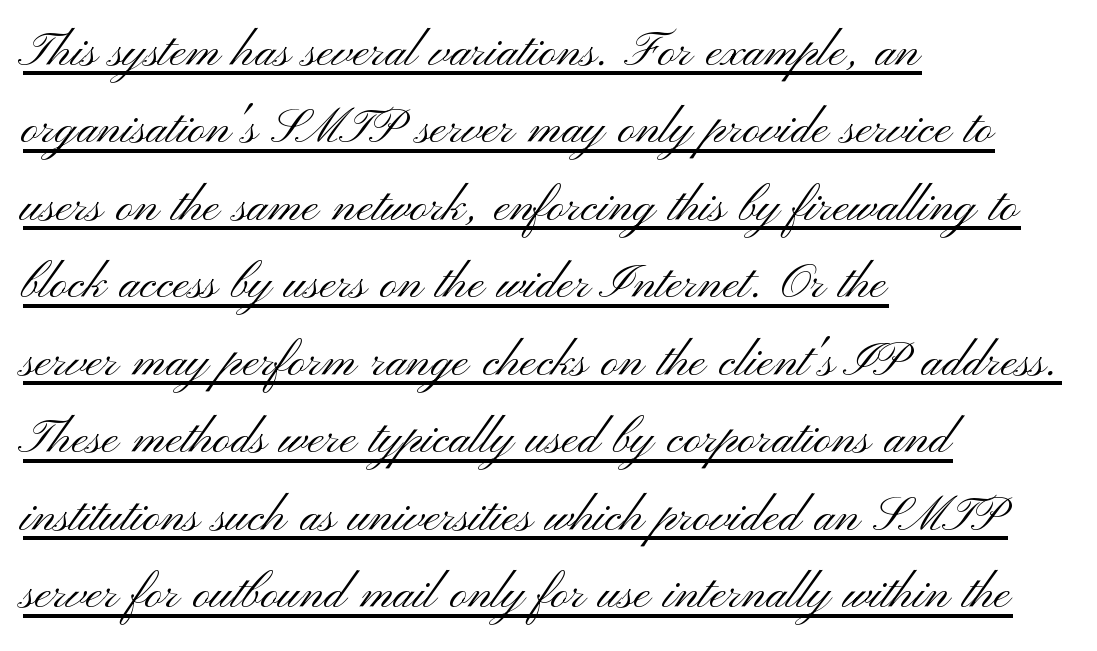
The image shows 61 px light, wide sans-serif type; set left-aligned, normal line spacing (1.27x), normal letter spacing, underlined; medium stroke contrast and a small x-height.
